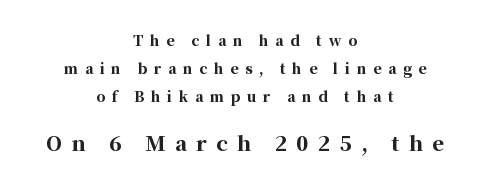
{"italic": "no", "bold": "yes", "underline": "no", "align": "center", "line_spacing": "loose", "line_spacing_ratio": 2.0, "letter_spacing": "wide", "letter_spacing_em": 0.47, "larger_block": "second", "size_ratio": 1.43, "glyph_px": 20}
